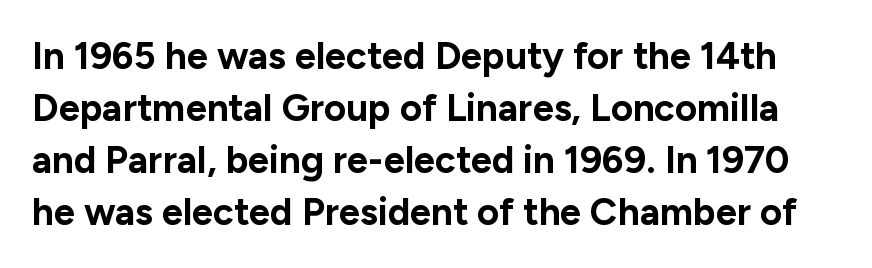
Q: Is the text bold? A: Yes.
Q: Is the text italic (slanted)? A: No, it is upright.
Q: Is the typeface a serif or a sans-serif typeface? A: Sans-serif.
Q: Is the text underlined? A: No.
Q: Is the spacing between letters normal or unusually wide? A: Normal.
Q: Is the spacing between lines tight, normal or loose? A: Normal.
Q: Width (condensed, normal, or wide)? A: Normal.
Q: Stroke contrast? A: Low.
Q: x-height? A: Medium.
Q: Monospaced? A: No.
